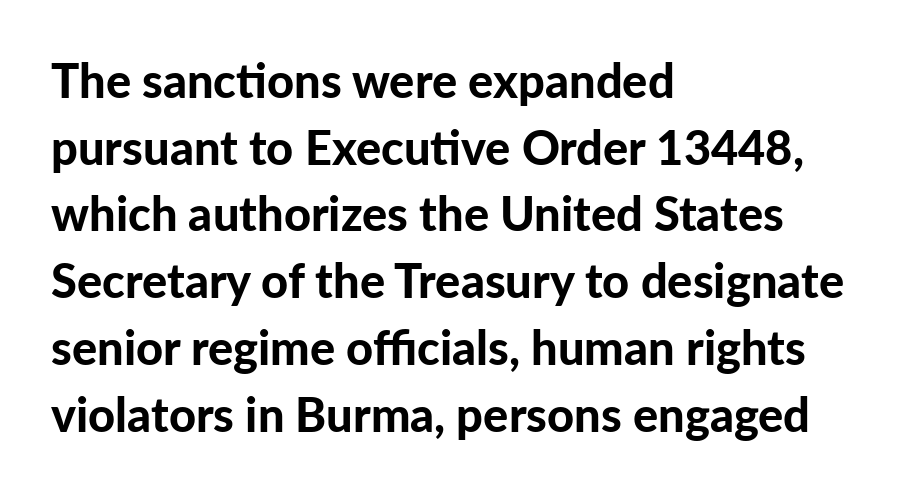
Q: Is the text bold? A: Yes.
Q: Is the text italic (slanted)? A: No, it is upright.
Q: Is the typeface a serif or a sans-serif typeface? A: Sans-serif.
Q: Is the text underlined? A: No.
Q: How is the paragraph aligned? A: Left-aligned.
Q: Is the spacing between letters normal or unusually wide? A: Normal.
Q: Is the spacing between lines tight, normal or loose? A: Normal.
Q: Width (condensed, normal, or wide)? A: Normal.
Q: Stroke contrast? A: Low.
Q: x-height? A: Medium.
Q: Monospaced? A: No.
